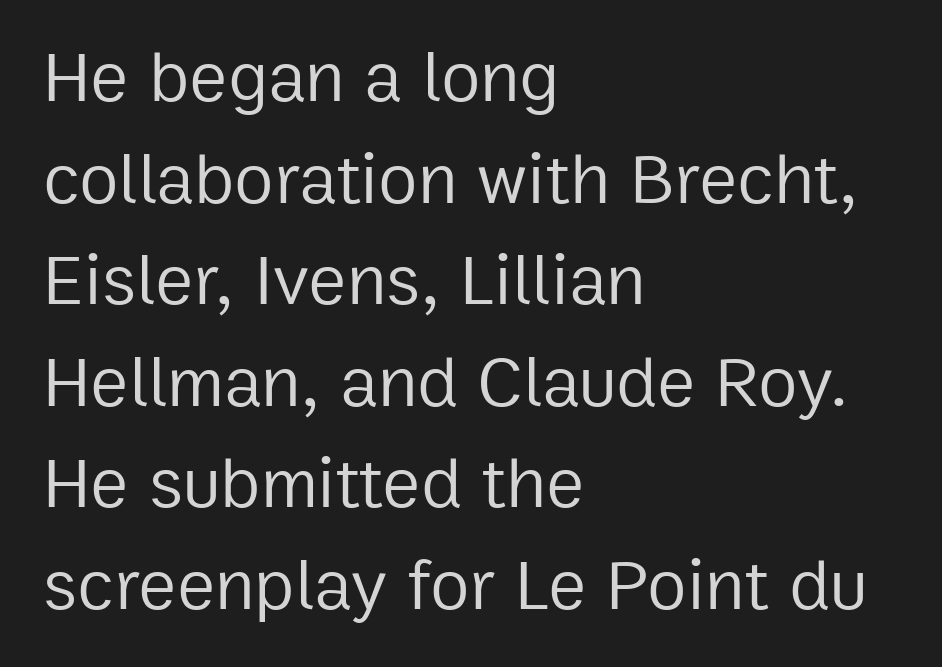
Q: Is the text bold? A: No.
Q: Is the text italic (slanted)? A: No, it is upright.
Q: Is the typeface a serif or a sans-serif typeface? A: Sans-serif.
Q: Is the text underlined? A: No.
Q: How is the paragraph aligned? A: Left-aligned.
Q: Is the spacing between letters normal or unusually wide? A: Normal.
Q: Is the spacing between lines tight, normal or loose? A: Normal.
Q: Width (condensed, normal, or wide)? A: Normal.
Q: Stroke contrast? A: Low.
Q: x-height? A: Medium.
Q: Monospaced? A: No.
